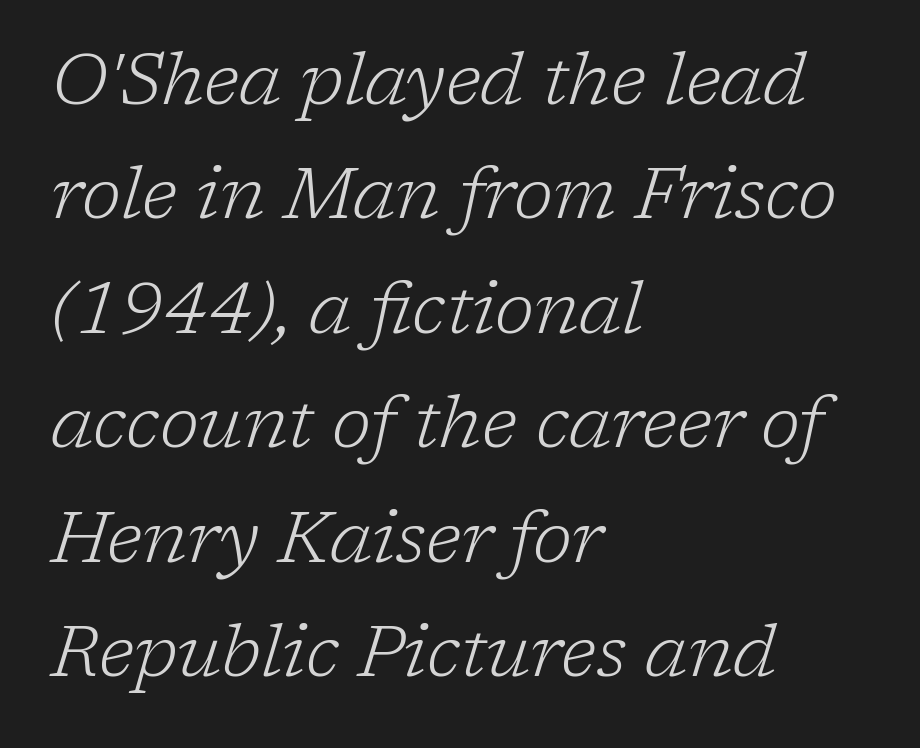
The typesetting does not lean heavy: it is not bold. Looking at the ascenders, they clearly lean. The rendering uses natural spacing where letterforms have individual widths. What stands out about the letter spacing? Nothing — it is the standard amount. Caption: multi-line text, flush left, ragged right. Check the space under the baseline: it is left empty.
